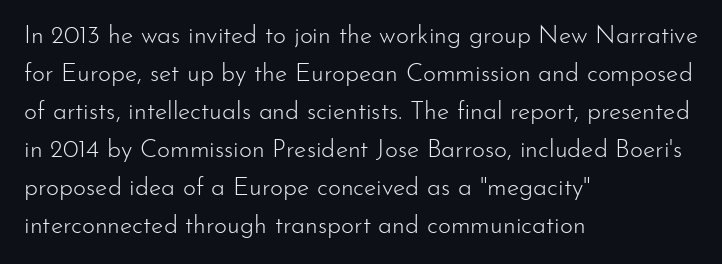
The image shows 25 px text type, upright; set left-aligned, normal line spacing (1.52x), normal letter spacing, not underlined.
